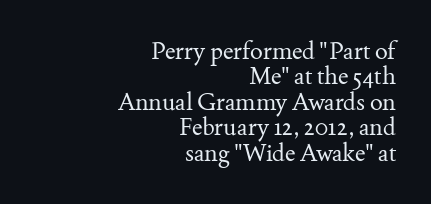
Stems here are at most as thick as an everyday book face. Is there much room between lines? No — they nearly touch. Which margin do the lines hug? The right one — the left edge is uneven. Just letters on the line, the space beneath them empty. The lettering stays uniformly vertical, giving the passage a roman look.
